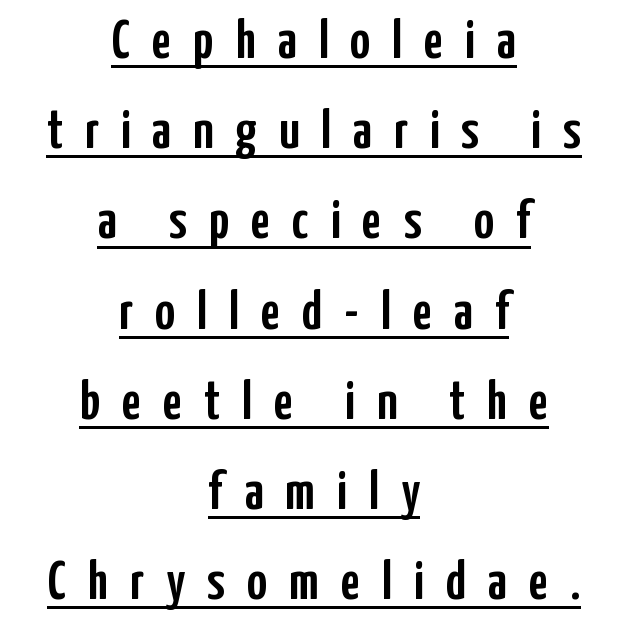
{"serif": "no", "italic": "no", "width": "condensed", "stroke_contrast": "low", "x_height": "medium", "monospaced": "no", "underline": "yes", "align": "center", "line_spacing": "normal", "line_spacing_ratio": 1.64, "letter_spacing": "wide", "letter_spacing_em": 0.4, "glyph_px": 55}
